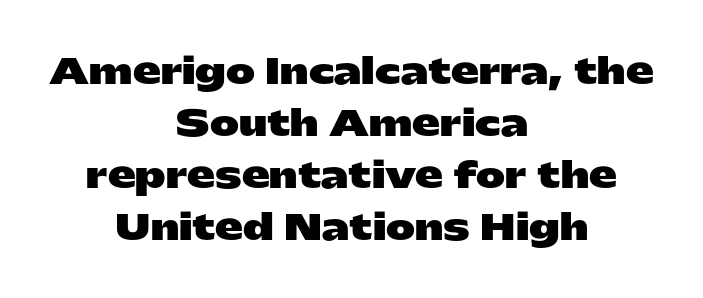
Look at the bottom of the vertical strokes: they stop flat, with no serifs. The space beneath each line is pristine and unruled. The lines are quadded center. A typesetter would call this proportional, since set widths differ per character. Each new line begins a customary step beneath the previous one.
